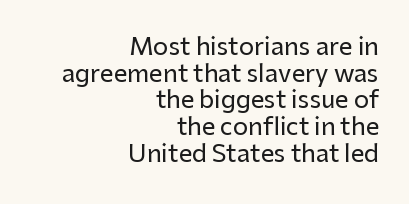
{"italic": "no", "underline": "no", "align": "right", "line_spacing": "tight", "line_spacing_ratio": 1.11, "letter_spacing": "normal", "letter_spacing_em": 0.0, "glyph_px": 24}
